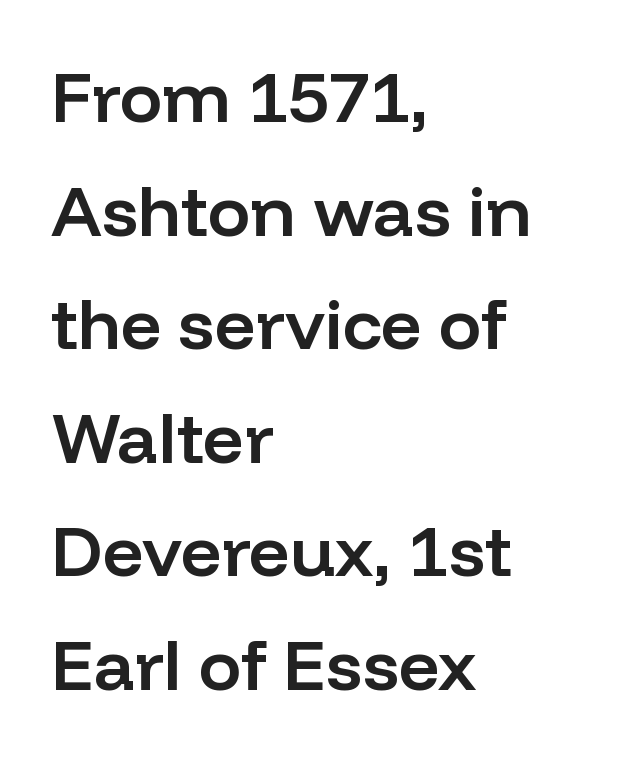
Moderately thickened strokes mark this as semibold type. Has an underline been added? It has not. No extra tracking has been applied to these lines. The typography opts for an upright posture over an oblique one. Reading down the block, your eye returns to a fixed left position each line.
